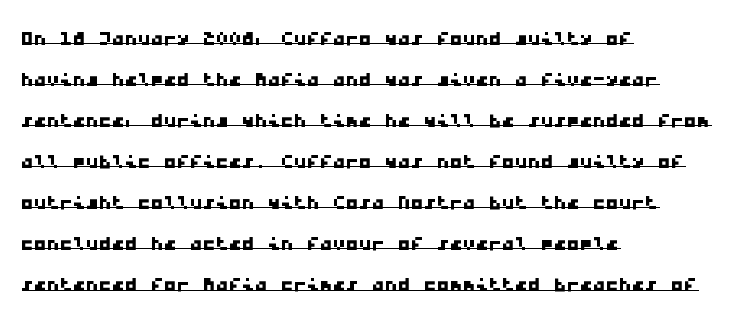
The image shows 26 px text type; set left-aligned, normal line spacing (1.58x), normal letter spacing, underlined.
